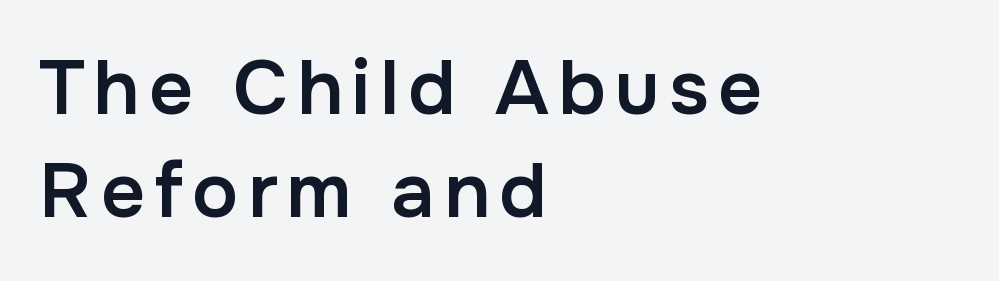
Q: Is the text bold? A: Semi-bold.
Q: Is the text italic (slanted)? A: No, it is upright.
Q: Is the typeface a serif or a sans-serif typeface? A: Sans-serif.
Q: Is the text underlined? A: No.
Q: How is the paragraph aligned? A: Left-aligned.
Q: Is the spacing between lines tight, normal or loose? A: Normal.
Q: Width (condensed, normal, or wide)? A: Normal.
Q: Stroke contrast? A: Low.
Q: x-height? A: Medium.
Q: Monospaced? A: No.
